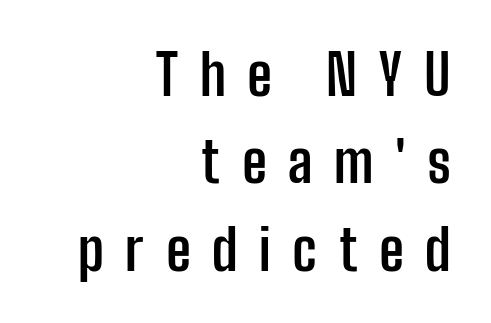
This is roman type, the default non-slanted kind. Characters follow at a spacing far wider than the type designer built in. Leading: standard. The lines in this sample share a right terminus and differ only in where they begin. Bare-footed words on every line.
